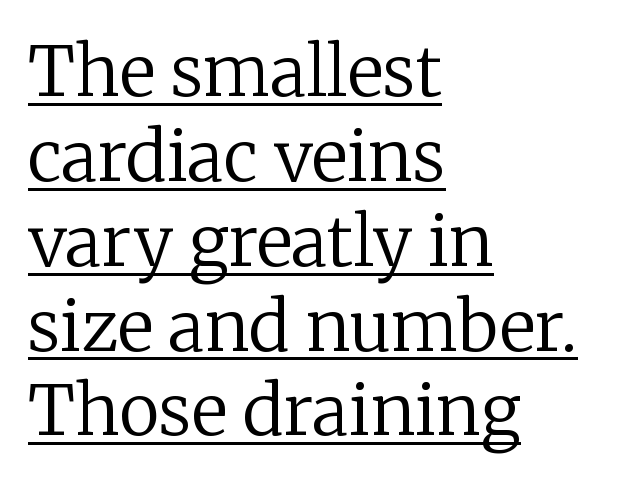
The image shows 69 px regular-weight serif type, upright; set left-aligned, line spacing 1.23x, normal letter spacing, underlined; low stroke contrast and a medium x-height.
